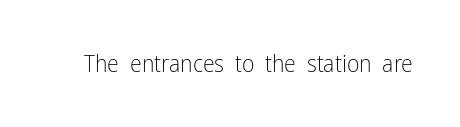
{"italic": "no", "bold": "no", "underline": "no", "letter_spacing": "normal", "letter_spacing_em": 0.0, "glyph_px": 24}
